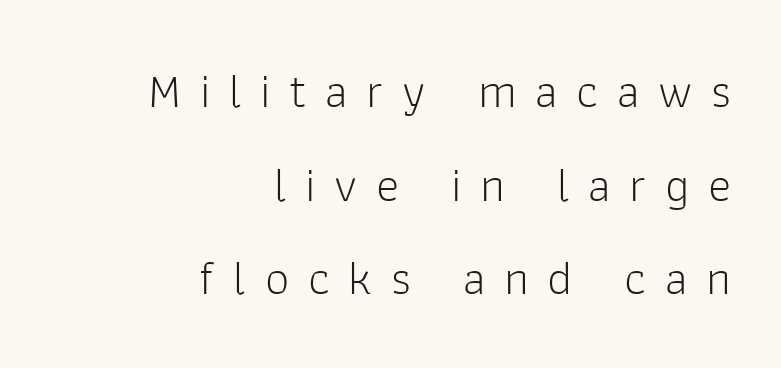
Q: Is the text bold? A: No.
Q: Is the text italic (slanted)? A: No, it is upright.
Q: Is the typeface a serif or a sans-serif typeface? A: Sans-serif.
Q: Is the text underlined? A: No.
Q: How is the paragraph aligned? A: Right-aligned.
Q: Is the spacing between letters normal or unusually wide? A: Unusually wide.
Q: Is the spacing between lines tight, normal or loose? A: Loose.
Q: Width (condensed, normal, or wide)? A: Normal.
Q: Stroke contrast? A: Low.
Q: x-height? A: Medium.
Q: Monospaced? A: No.
